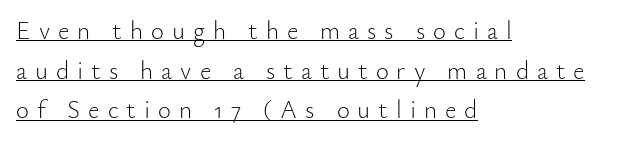
Q: Is the text bold? A: No.
Q: Is the text italic (slanted)? A: No, it is upright.
Q: Is the text underlined? A: Yes.
Q: How is the paragraph aligned? A: Left-aligned.
Q: Is the spacing between letters normal or unusually wide? A: Unusually wide.
Q: Is the spacing between lines tight, normal or loose? A: Normal.
